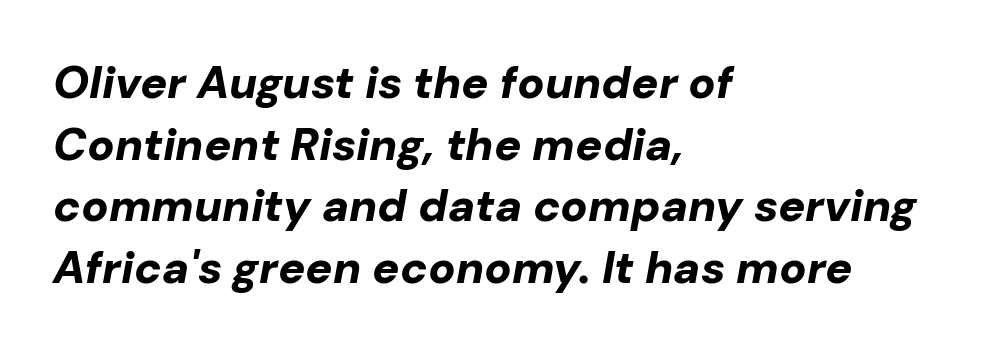
The image shows 45 px bold type, italic (leaning right); set left-aligned, normal line spacing (1.37x), normal letter spacing, not underlined; low stroke contrast and a medium x-height.
